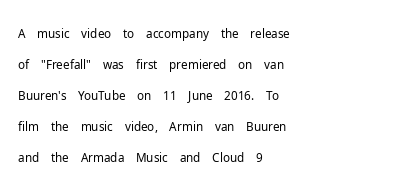
{"italic": "no", "bold": "no", "underline": "no", "align": "left", "line_spacing": "normal", "line_spacing_ratio": 1.29, "letter_spacing": "normal", "letter_spacing_em": 0.0, "glyph_px": 24}
